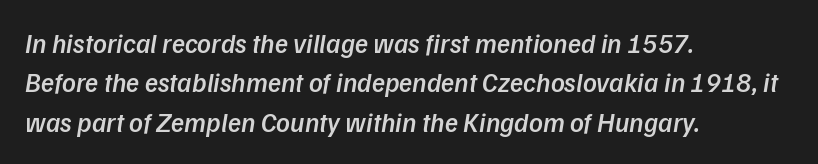
{"bold": "semi", "underline": "no", "align": "left", "line_spacing": "normal", "line_spacing_ratio": 1.46, "letter_spacing": "normal", "letter_spacing_em": 0.0, "glyph_px": 27}
